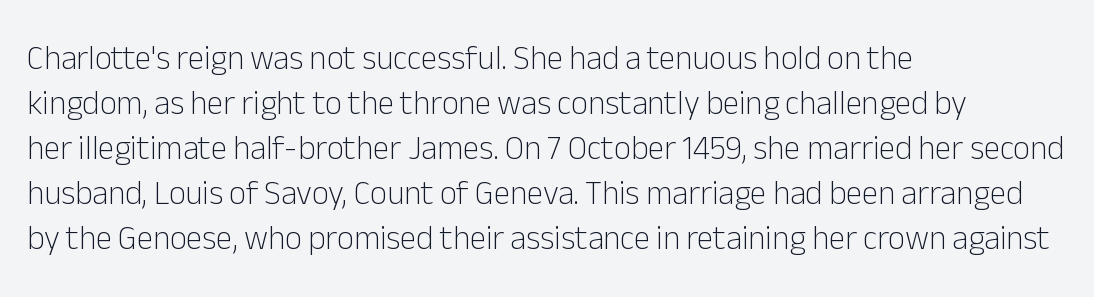
Quick note: underline off. Posture: straight, roman, zero tilt. You could call the tracking neutral — neither tight nor loose. The strokes carry an ordinary text weight at most.
